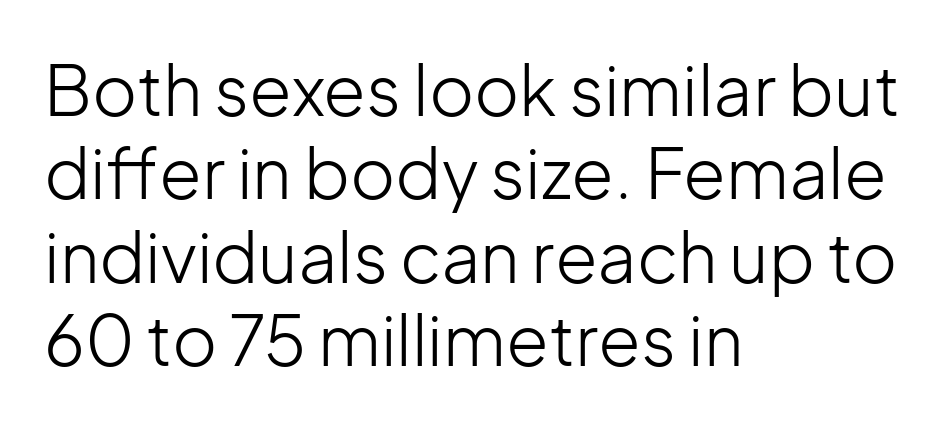
Tracking here is standard; glyphs follow each other at the usual distance. Just letters on the line, the space beneath them empty. The compositor pushed each line to the left boundary. A sans-serif font was chosen for this passage. Characters remain perfectly vertical along every line.
